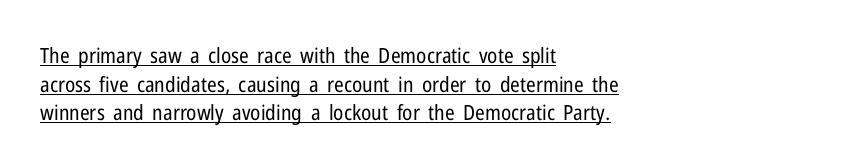
Q: Is the text bold? A: No.
Q: Is the text italic (slanted)? A: No, it is upright.
Q: Is the text underlined? A: Yes.
Q: How is the paragraph aligned? A: Left-aligned.
Q: Is the spacing between letters normal or unusually wide? A: Normal.
Q: Is the spacing between lines tight, normal or loose? A: Normal.
